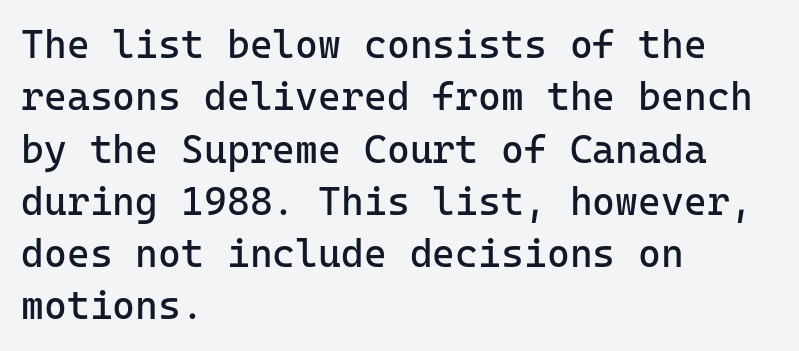
Decoration check: the copy has no underline. The horizontal fit of the characters is conventional and even. Caption: face not bold, strokes unweighted. Each line starts at the same left margin while the right side varies. A typesetter would label this face a sans. Unlike italic type, these characters show no tilt at all.
